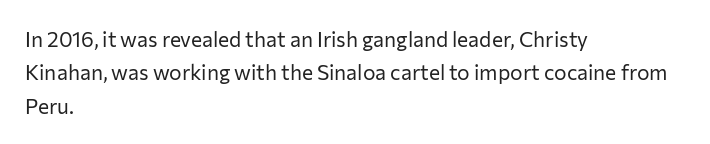
Q: Is the text bold? A: No.
Q: Is the text italic (slanted)? A: No, it is upright.
Q: Is the text underlined? A: No.
Q: How is the paragraph aligned? A: Left-aligned.
Q: Is the spacing between letters normal or unusually wide? A: Normal.
Q: Is the spacing between lines tight, normal or loose? A: Normal.
